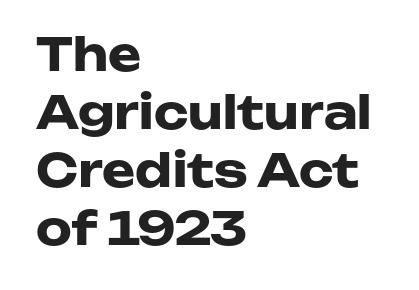
{"serif": "no", "italic": "no", "bold": "yes", "weight": "heavy", "width": "wide", "stroke_contrast": "low", "x_height": "medium", "monospaced": "no", "underline": "no", "align": "left", "line_spacing": "normal", "line_spacing_ratio": 1.29, "letter_spacing": "normal", "letter_spacing_em": 0.0, "glyph_px": 45}
